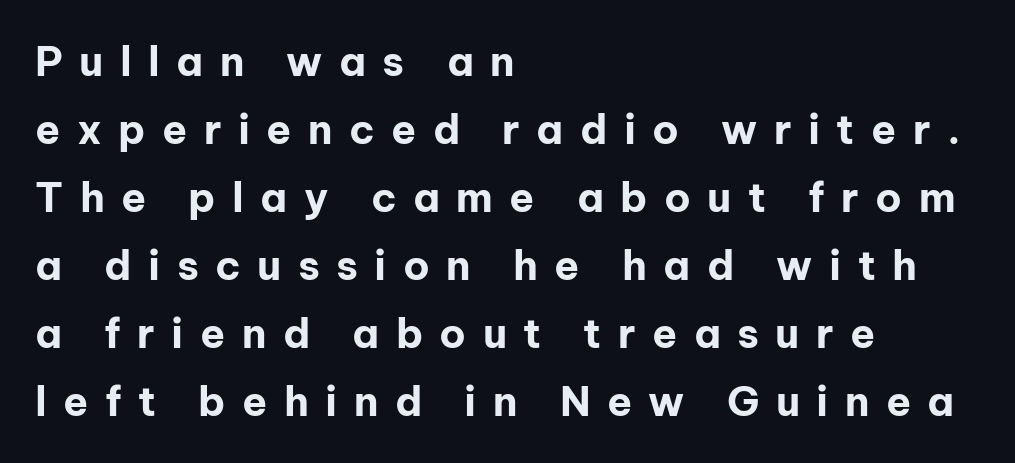
{"serif": "no", "italic": "no", "bold": "yes", "weight": "bold", "width": "normal", "stroke_contrast": "low", "x_height": "medium", "monospaced": "no", "underline": "no", "align": "left", "line_spacing": "normal", "line_spacing_ratio": 1.66, "letter_spacing": "wide", "letter_spacing_em": 0.4, "glyph_px": 41}
